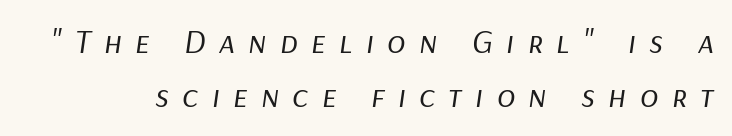
{"italic": "yes", "lean": "right", "slant_degrees": 9, "bold": "no", "weight": "regular", "width": "normal", "stroke_contrast": "low", "x_height": "medium", "monospaced": "no", "underline": "no", "line_spacing": "normal", "line_spacing_ratio": 1.59, "letter_spacing": "wide", "letter_spacing_em": 0.39, "glyph_px": 34}
